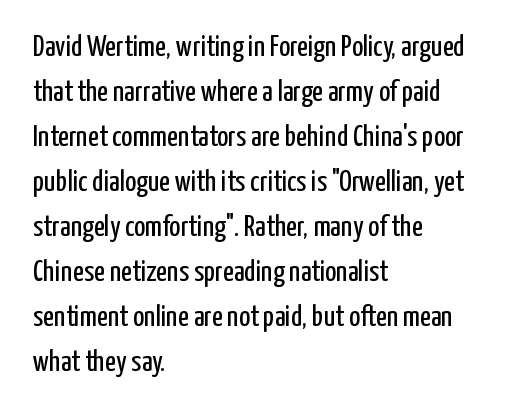
The image shows 30 px regular-weight, condensed sans-serif type, upright; set left-aligned, normal line spacing (1.5x), normal letter spacing, not underlined; low stroke contrast and a medium x-height.
